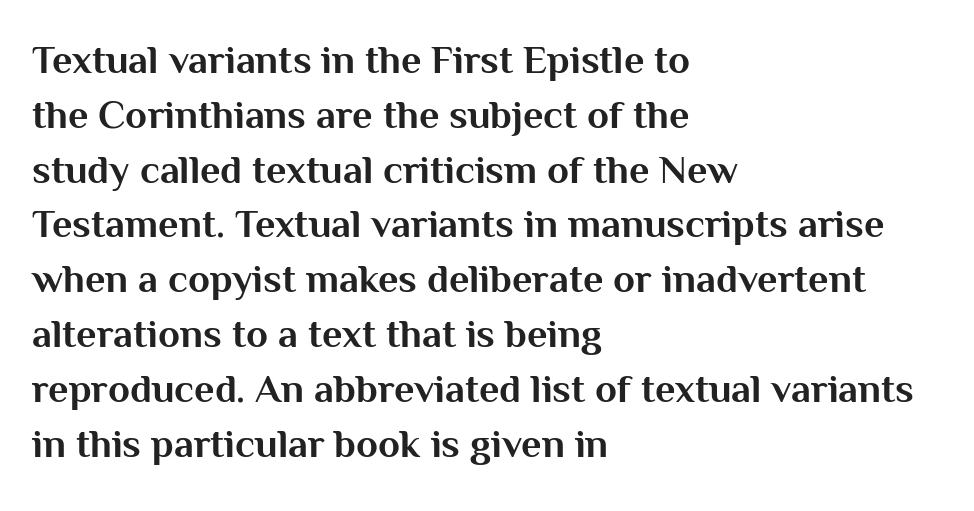
Q: Is the text bold? A: Yes.
Q: Is the text italic (slanted)? A: No, it is upright.
Q: Is the typeface a serif or a sans-serif typeface? A: Sans-serif.
Q: Is the text underlined? A: No.
Q: How is the paragraph aligned? A: Left-aligned.
Q: Is the spacing between letters normal or unusually wide? A: Normal.
Q: Is the spacing between lines tight, normal or loose? A: Normal.
Q: Width (condensed, normal, or wide)? A: Normal.
Q: Stroke contrast? A: Medium.
Q: x-height? A: Medium.
Q: Monospaced? A: No.
